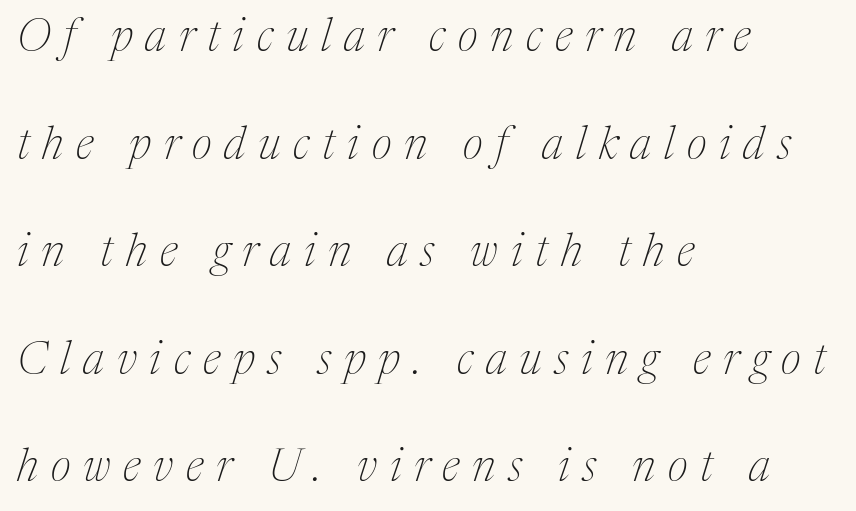
Quick note: italic. Notice how the passage keeps a crisp vertical edge on the left only. Regarding leading, the lines here are spaced well apart. Varying glyph widths throughout — classic text-font behaviour.
